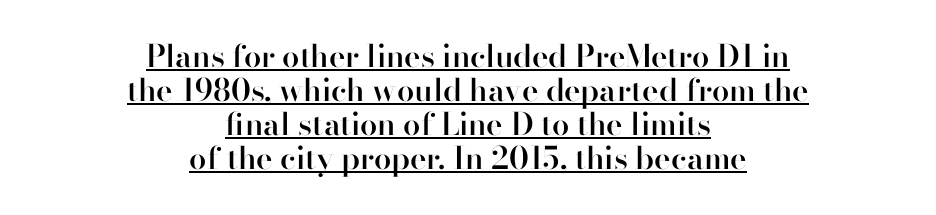
Q: Is the text bold? A: Semi-bold.
Q: Is the text italic (slanted)? A: No, it is upright.
Q: Is the typeface a serif or a sans-serif typeface? A: Sans-serif.
Q: Is the text underlined? A: Yes.
Q: How is the paragraph aligned? A: Centered.
Q: Is the spacing between letters normal or unusually wide? A: Normal.
Q: Is the spacing between lines tight, normal or loose? A: Tight.
Q: Width (condensed, normal, or wide)? A: Normal.
Q: Stroke contrast? A: High.
Q: x-height? A: Small.
Q: Monospaced? A: No.
